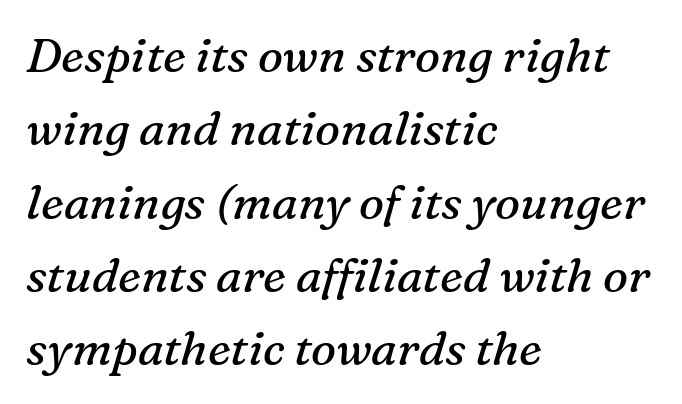
Yep, that's italic — everything's leaning. Reading down the block, your eye returns to a fixed left position each line. Stroke mass is kept to a normal reading level or below. Do the characters align in a grid? No, the font is proportional.
